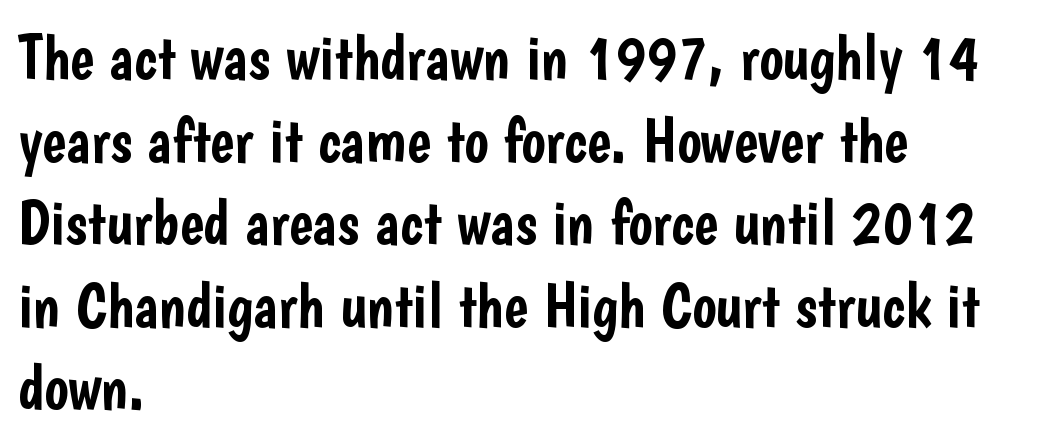
The letters advance in unequal steps, a hallmark of proportional type. The lettering stays uniformly vertical, giving the passage a roman look. Glance below the letters and you will spot only blank space. Normally led — the rows are evenly, conventionally spaced. You can tell from the bare stems that sans-serif type was used. Students, note that the glyphs here touch the page at normal intervals.
